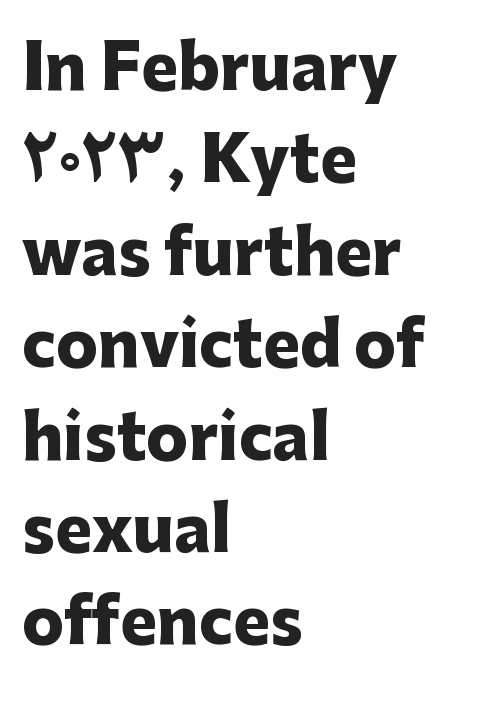
{"serif": "no", "italic": "no", "bold": "yes", "weight": "heavy", "width": "normal", "stroke_contrast": "low", "x_height": "medium", "monospaced": "no", "underline": "no", "align": "left", "line_spacing": "normal", "line_spacing_ratio": 1.49, "letter_spacing": "normal", "letter_spacing_em": 0.0, "glyph_px": 62}
